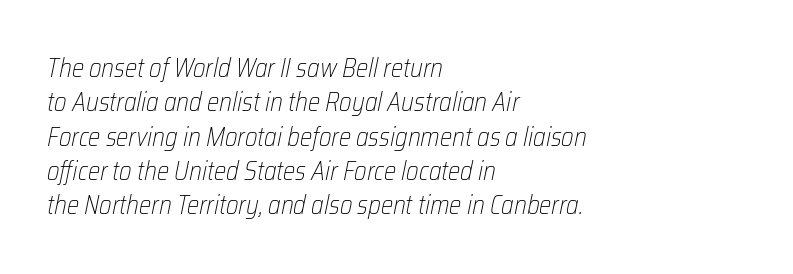
Ink coverage per letter is moderate at most. The whole block is typeset with a tilt. You could call the tracking neutral — neither tight nor loose. The glyphs are unaccompanied by any horizontal stroke below them.
